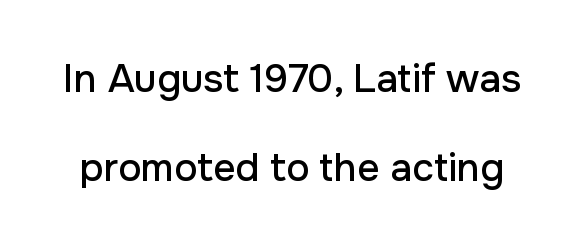
The strip under each line holds only bare page. Each letter keeps its own natural width here, so spacing adapts to shape. How are the letters spaced? Ordinarily, with no added tracking. Ascenders rise straight up at ninety degrees.
